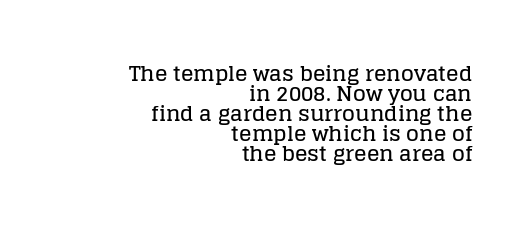
{"italic": "no", "underline": "no", "align": "right", "line_spacing": "tight", "line_spacing_ratio": 0.95, "letter_spacing": "normal", "letter_spacing_em": 0.0, "glyph_px": 21}
